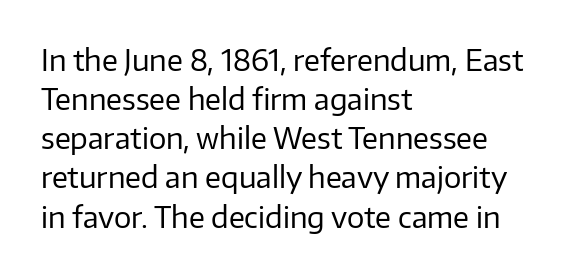
{"serif": "no", "italic": "no", "bold": "no", "weight": "regular", "width": "normal", "stroke_contrast": "low", "x_height": "medium", "monospaced": "no", "underline": "no", "align": "left", "line_spacing": "normal", "line_spacing_ratio": 1.35, "letter_spacing": "normal", "letter_spacing_em": 0.0, "glyph_px": 29}
